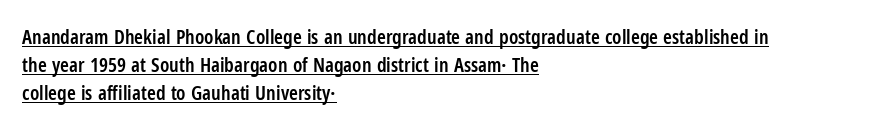
{"italic": "no", "bold": "semi", "underline": "yes", "align": "left", "line_spacing": "normal", "line_spacing_ratio": 1.41, "letter_spacing": "normal", "letter_spacing_em": 0.0, "glyph_px": 20}
